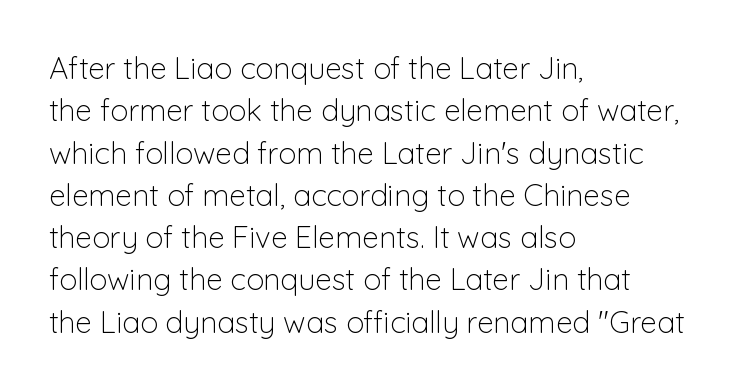
No italicization has been applied; the sample stays upright. Weight: not bold — regular or lighter. Varying glyph widths throughout — classic text-font behaviour. Each word holds together tightly as a unit, with standard inter-letter gaps. A classic flush-left, rag-right setting is used for this passage. The glyphs are unaccompanied by any horizontal stroke below them.
